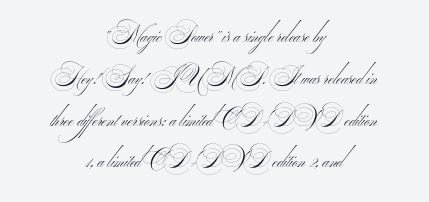
This reads as an unemphasized weight, regular at the heaviest. If you folded the block vertically in half, each line would mirror itself in length. The leading is generous, giving the passage an open texture. Descender tails drop into unmarked territory. Inter-character spacing is left at the font's built-in metrics.
